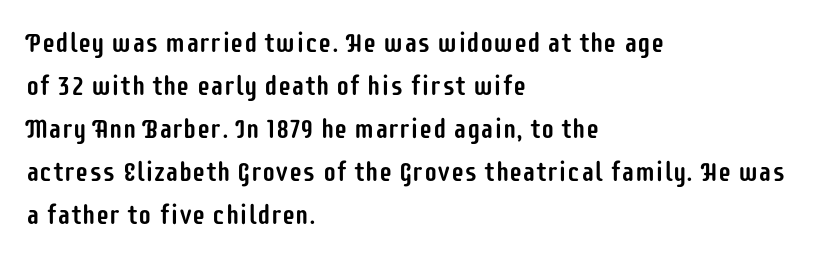
{"italic": "no", "underline": "no", "align": "left", "line_spacing": "normal", "line_spacing_ratio": 1.59, "letter_spacing": "normal", "letter_spacing_em": 0.0, "glyph_px": 27}
